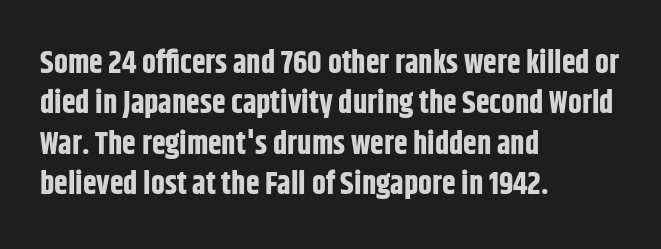
Q: Is the text bold? A: Yes.
Q: Is the text italic (slanted)? A: No, it is upright.
Q: Is the typeface a serif or a sans-serif typeface? A: Sans-serif.
Q: Is the text underlined? A: No.
Q: How is the paragraph aligned? A: Left-aligned.
Q: Is the spacing between letters normal or unusually wide? A: Normal.
Q: Is the spacing between lines tight, normal or loose? A: Normal.
Q: Width (condensed, normal, or wide)? A: Condensed.
Q: Stroke contrast? A: Low.
Q: x-height? A: Large.
Q: Monospaced? A: No.
